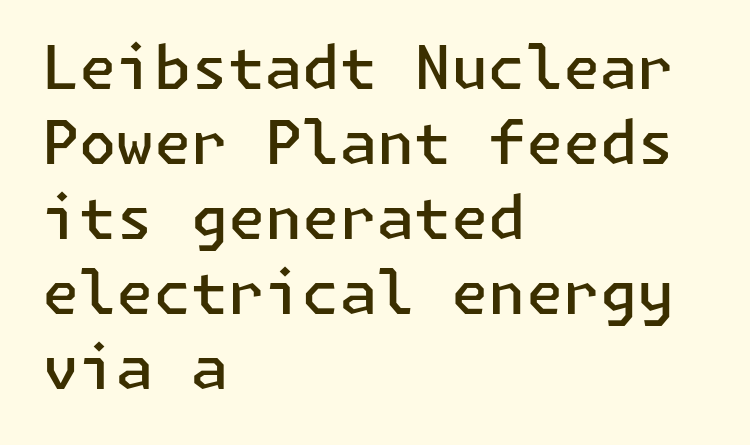
The passage is arranged the way most books set body copy — flush left. Descenders hang freely into open space. How would I describe the line gaps? Plain and ordinary. Every stem runs plumb, perpendicular to the baseline.
